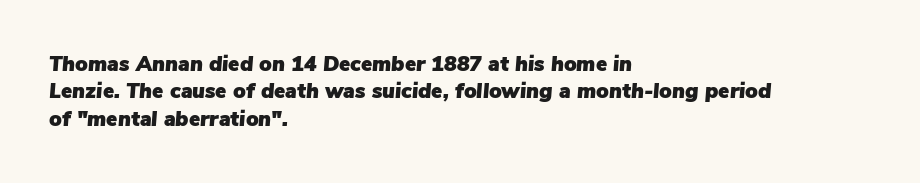
Q: Is the text italic (slanted)? A: Yes, it leans right by about 5 degrees.
Q: Is the text underlined? A: No.
Q: How is the paragraph aligned? A: Left-aligned.
Q: Is the spacing between letters normal or unusually wide? A: Normal.
Q: Is the spacing between lines tight, normal or loose? A: Normal.
